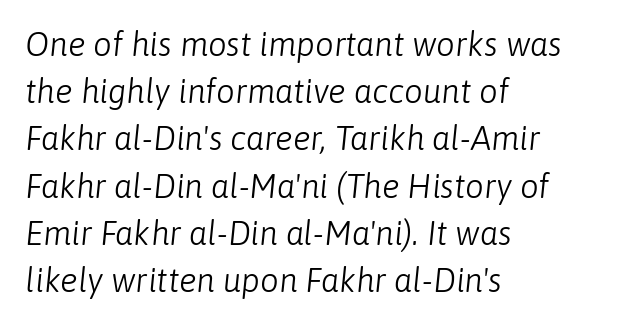
Compared with typical paragraphs, the rows here are spaced about the same. The font is comparable to plain body text, perhaps lighter. Check under the words: just untouched page. It's the slanting kind of type. One-word summary of the alignment: left. You could call the tracking neutral — neither tight nor loose.
